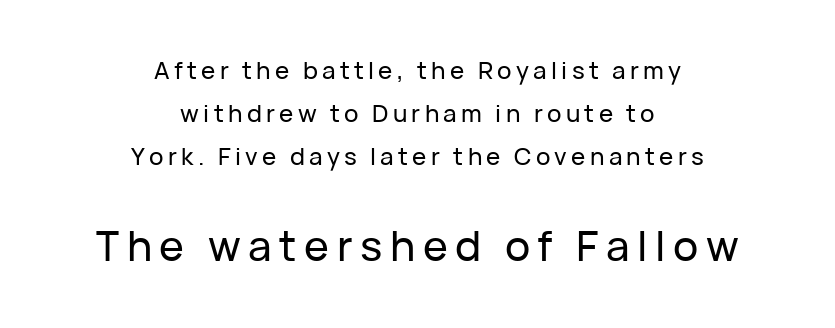
Q: Is the text italic (slanted)? A: No, it is upright.
Q: Is the typeface a serif or a sans-serif typeface? A: Sans-serif.
Q: Is the text underlined? A: No.
Q: How is the paragraph aligned? A: Centered.
Q: Which block of text is set in a larger size, the first (top) or the second (bottom)? A: The second (bottom) one.
Q: Width (condensed, normal, or wide)? A: Normal.
Q: Stroke contrast? A: Low.
Q: x-height? A: Medium.
Q: Monospaced? A: No.
